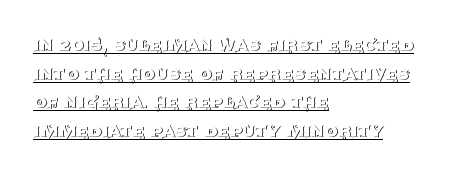
{"italic": "no", "bold": "no", "underline": "yes", "align": "left", "line_spacing": "normal", "line_spacing_ratio": 1.36, "letter_spacing": "normal", "letter_spacing_em": 0.0, "glyph_px": 21}
